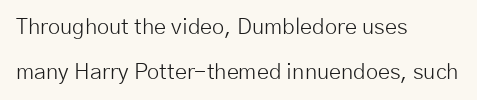
The image shows 22 px text type, upright; set left-aligned, loose line spacing (2.03x), normal letter spacing, not underlined.
